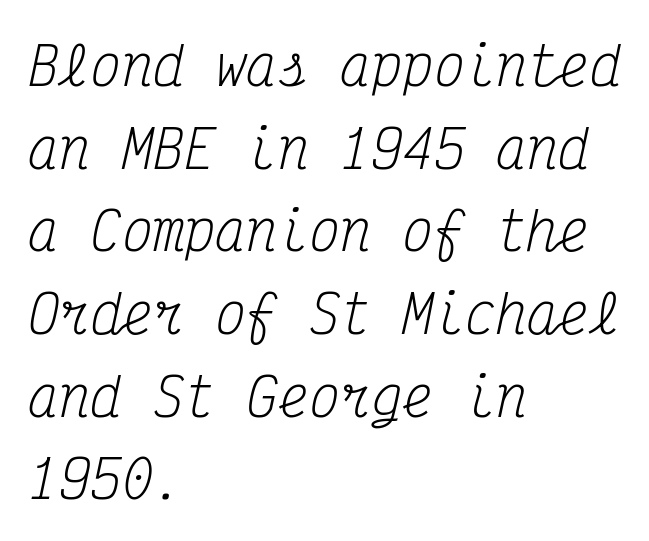
The image shows 52 px regular-weight, condensed serif type, italic (leaning right), monospaced; set left-aligned, normal line spacing (1.59x), normal letter spacing, not underlined; medium stroke contrast and a medium x-height.
